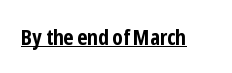
The face used here is rendered with its standard letterfit. These lines were composed using upright roman letters. Strokes here are thick enough to call this a true bold. Is there an underline? Yes — a line sits under the letters.
